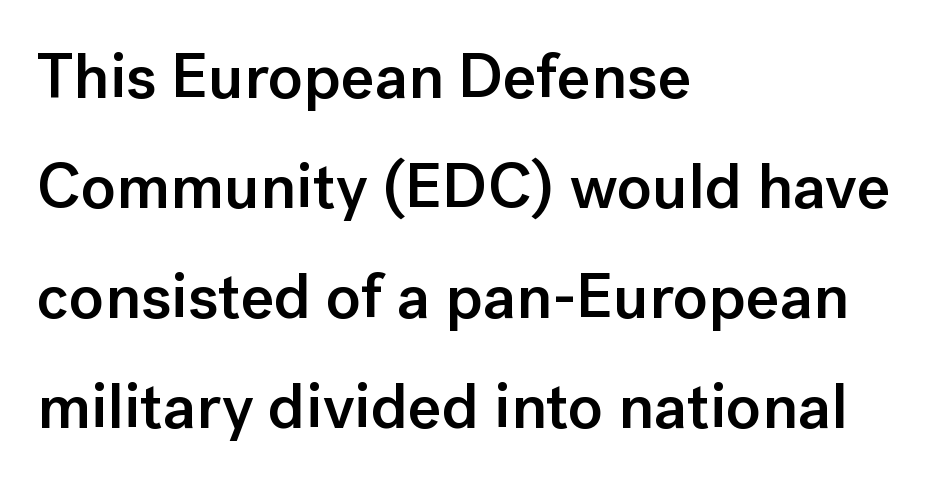
Do the letters lean? They stand straight. Looks like regular typesetting: each glyph gets only the width it needs. Underlining? Definitely not there. Line beginnings align vertically; line endings do not. A semibold gives these letters moderate extra thickness, short of bold. To sum up the face: it is a sans, with no serifs.
